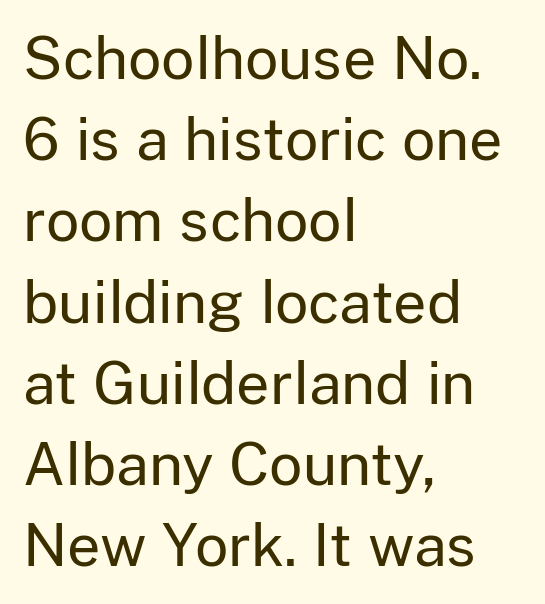
A typesetter would label this face a sans. Every row of glyphs begins at an identical x-position on the left. Character widths vary here, with narrow letters taking less room than wide ones. The weight tops out at a normal text grade. Every stem runs plumb, perpendicular to the baseline.
